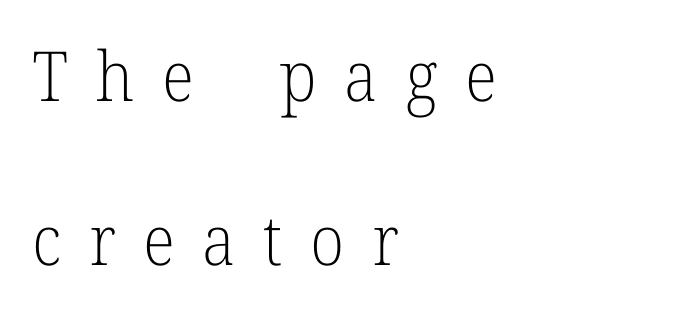
The image shows 69 px light serif type, upright; set left-aligned, loose line spacing (2.37x), unusually wide letter spacing (+0.4 em), not underlined; low stroke contrast and a medium x-height.
